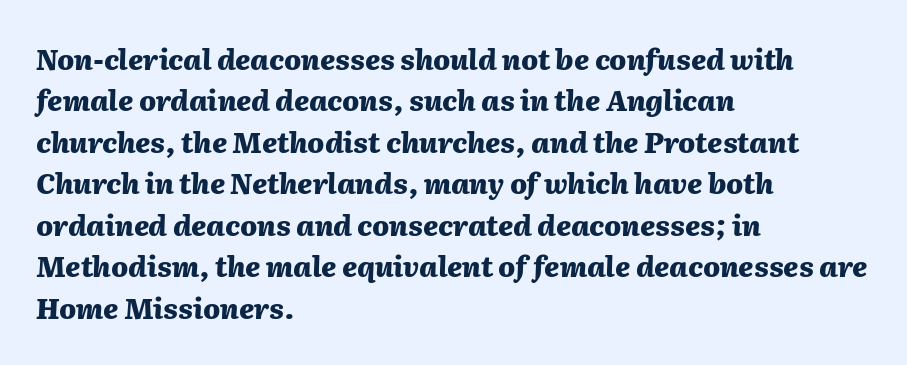
{"italic": "yes", "lean": "right", "slant_degrees": 2, "bold": "yes", "weight": "heavy", "width": "normal", "stroke_contrast": "medium", "x_height": "medium", "monospaced": "no", "underline": "no", "align": "left", "line_spacing": "normal", "line_spacing_ratio": 1.48, "letter_spacing": "normal", "letter_spacing_em": 0.0, "glyph_px": 28}
